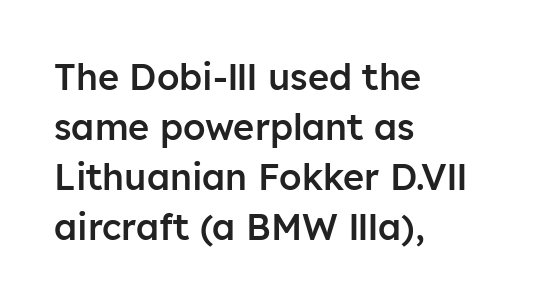
These lines keep a tight, regular rhythm from letter to letter. A normal amount of white space separates one row of letters from the next. This rendering features lettering with no underline. Horizontal alignment here is leftward, the default for most running prose.
